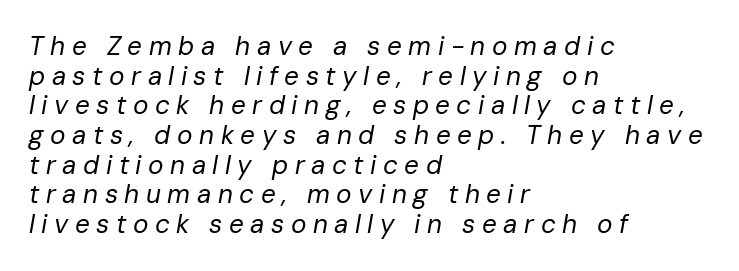
The image shows 26 px text type, italic (leaning right); set left-aligned, tight line spacing (1.14x), unusually wide letter spacing (+0.25 em), not underlined.
